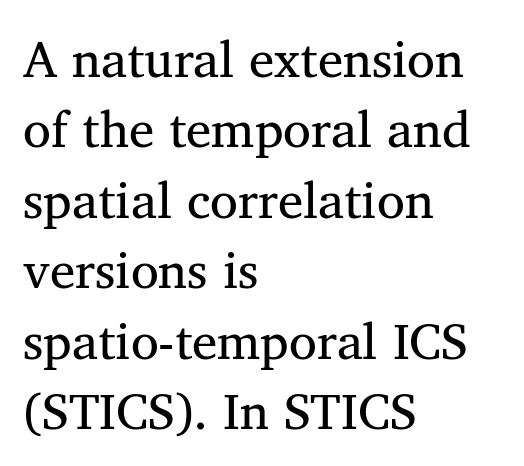
Unbolded letterforms with no extra heft. Vertically, the passage feels balanced, rows spaced as you'd expect. Ascenders rise straight up at ninety degrees. A classic flush-left, rag-right setting is used for this passage.
